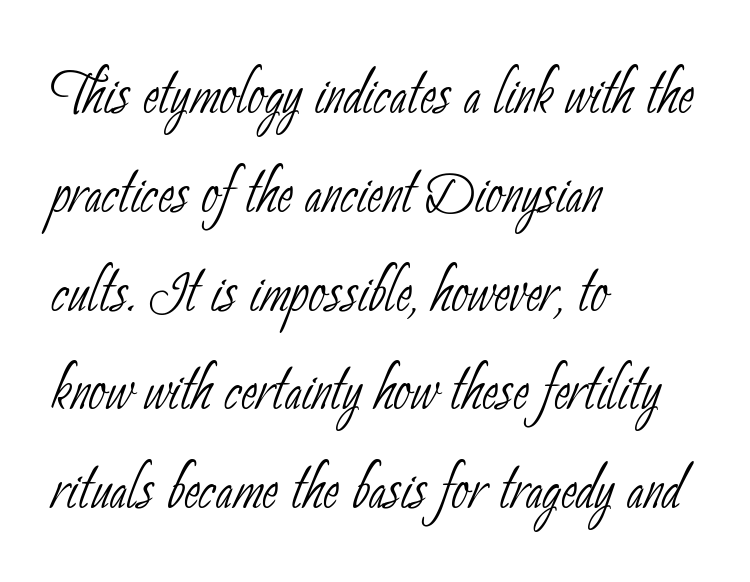
You could not count columns in this text — the font is proportionally spaced. Plain, unruled lines of type. This sample uses a sans-serif face. Horizontal bands of white between lines are of average thickness. Nobody touched the tracking dial on this one. Left-aligned paragraph, ragged on the right.
